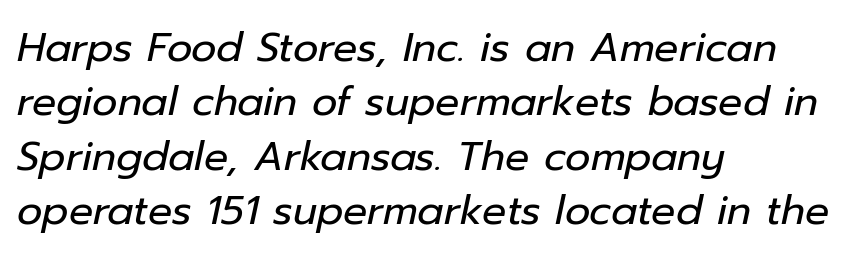
The image shows 40 px regular-weight type, italic (leaning right); set left-aligned, normal line spacing (1.36x), normal letter spacing, not underlined; low stroke contrast and a medium x-height.
